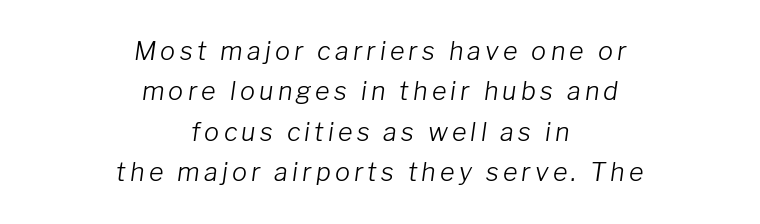
Vertical spacing — default. The whitespace from short lines is split evenly between both sides. Bare-footed words on every line. Italic? Definitely — the glyphs are oblique. Stems here are at most as thick as an everyday book face.
